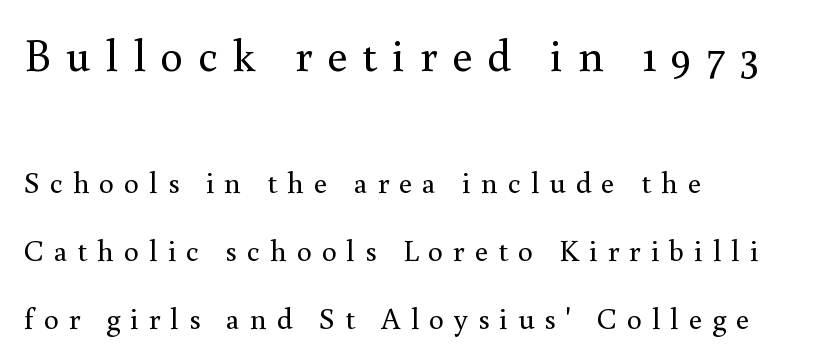
{"serif": "yes", "italic": "no", "bold": "no", "weight": "regular", "width": "normal", "stroke_contrast": "medium", "x_height": "small", "monospaced": "no", "underline": "no", "align": "left", "line_spacing": "loose", "line_spacing_ratio": 2.27, "letter_spacing": "wide", "letter_spacing_em": 0.33, "larger_block": "first", "size_ratio": 1.5, "glyph_px": 45}
